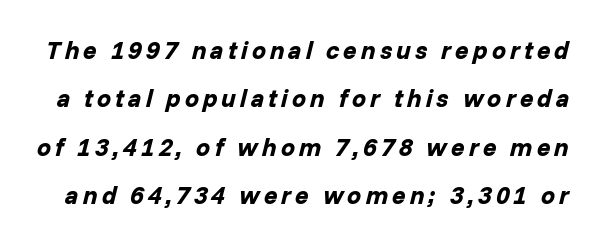
Q: Is the text bold? A: Yes.
Q: Is the text italic (slanted)? A: Yes, it leans right by about 14 degrees.
Q: Is the text underlined? A: No.
Q: Is the spacing between lines tight, normal or loose? A: Loose.
